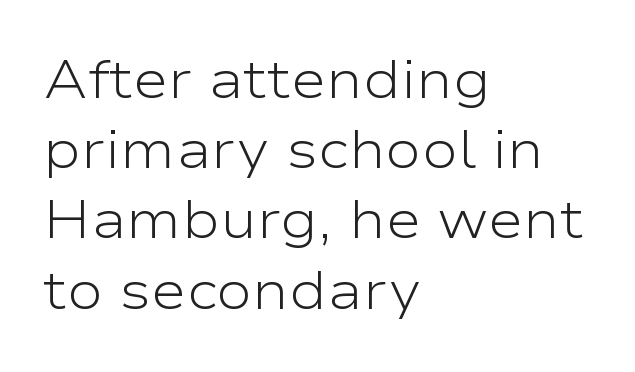
{"serif": "no", "italic": "no", "bold": "no", "weight": "light", "width": "wide", "stroke_contrast": "low", "x_height": "medium", "monospaced": "no", "underline": "no", "align": "left", "line_spacing": "normal", "line_spacing_ratio": 1.3, "letter_spacing": "normal", "letter_spacing_em": 0.0, "glyph_px": 54}
